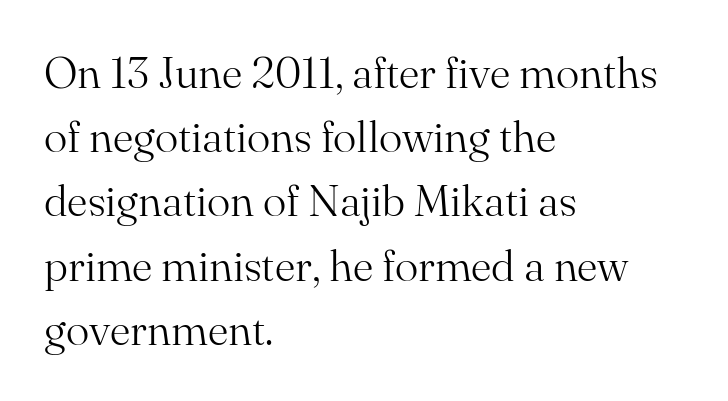
Q: Is the text bold? A: No.
Q: Is the text italic (slanted)? A: No, it is upright.
Q: Is the typeface a serif or a sans-serif typeface? A: Serif.
Q: Is the text underlined? A: No.
Q: How is the paragraph aligned? A: Left-aligned.
Q: Is the spacing between letters normal or unusually wide? A: Normal.
Q: Is the spacing between lines tight, normal or loose? A: Normal.
Q: Width (condensed, normal, or wide)? A: Normal.
Q: Stroke contrast? A: Medium.
Q: x-height? A: Small.
Q: Monospaced? A: No.
